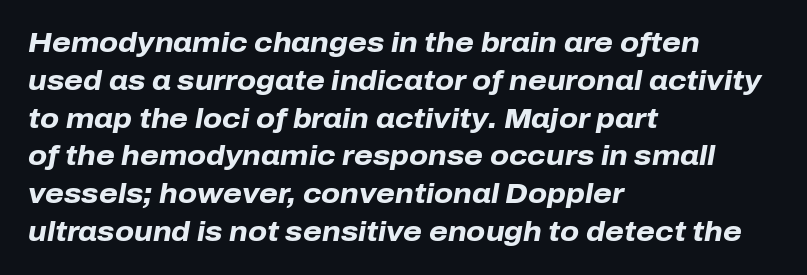
{"italic": "yes", "lean": "right", "slant_degrees": 10, "bold": "yes", "underline": "no", "align": "left", "line_spacing": "normal", "line_spacing_ratio": 1.4, "letter_spacing": "normal", "letter_spacing_em": 0.0, "glyph_px": 27}
